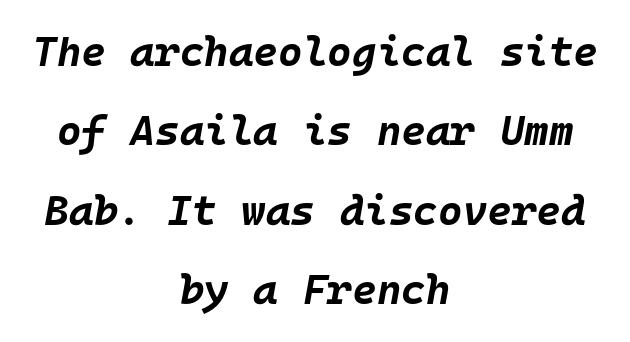
The image shows 42 px bold type, italic (leaning right), monospaced; set centered, line spacing 1.89x, normal letter spacing, not underlined; low stroke contrast and a large x-height.
